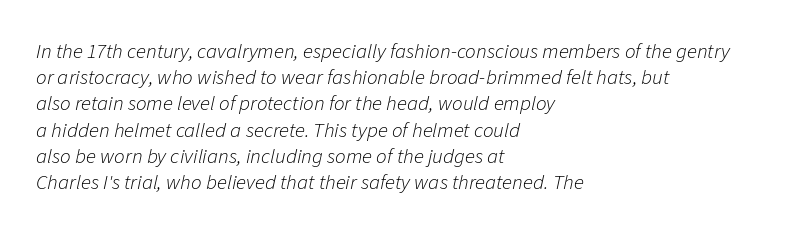
The foot of each line stays bare and open. Compared with a typical body face, this is equally light or lighter still. Designer's note — italics engaged. Tracking here is standard; glyphs follow each other at the usual distance. Notice how descenders clear the ascenders below comfortably — that's standard leading. All the whitespace from short lines collects on the right.
